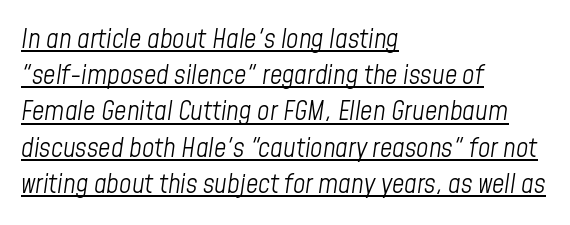
The designer left line spacing at the default. A typesetter would mark this as italic. Teacher's note: observe the even left margin — that is flush-left alignment. A baseline rule has been typeset under these characters. The weight tops out at a normal text grade. Between one letter and the next there's only the usual sliver of space.
